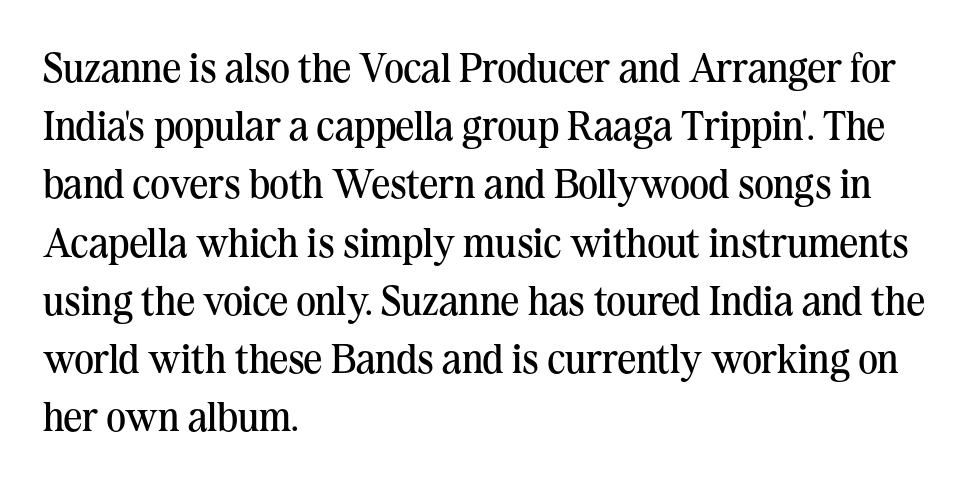
You could not count columns in this text — the font is proportionally spaced. These glyphs show unthickened strokes, regular width or finer. Whoever set this chose a conventional vertical rhythm. Posture: upright roman. The compositor pushed each line to the left boundary.
